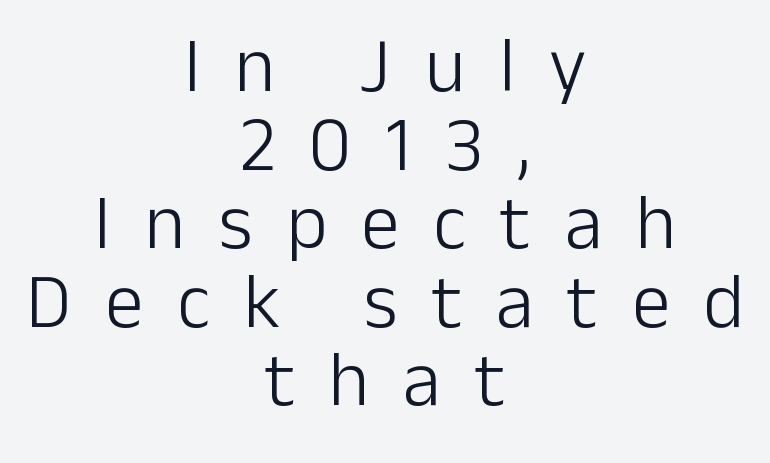
Interline gaps are noticeably narrow in this sample. These lines are centered, leaving both edges ragged. Observe the wide spacing: letters keep a clear distance from each other. Summary of weight: not heavy and not bold. When letters stand straight like this, we call the style roman or upright. Letters rest on an invisible, unmarked baseline.
